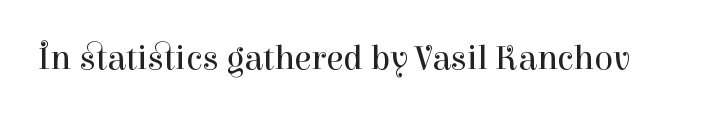
Type style note: has serifs. These glyphs show unthickened strokes, regular width or finer. The foot of each line stays bare and open. Is this a fixed-width face? No — the glyphs have proportional, varying widths. Nope, not italic — everything's standing straight. Does extra space separate the letters? No, they use regular spacing.
